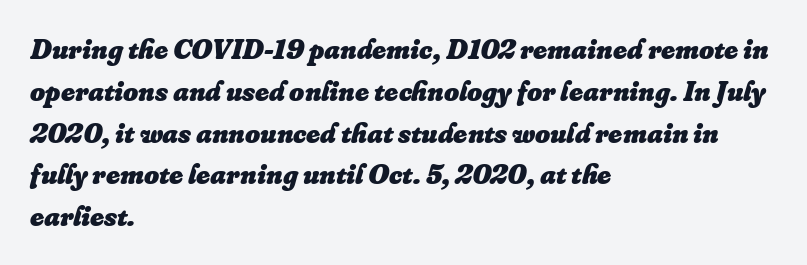
{"italic": "yes", "lean": "right", "slant_degrees": 16, "bold": "yes", "weight": "heavy", "width": "normal", "stroke_contrast": "low", "x_height": "small", "monospaced": "no", "underline": "no", "align": "left", "line_spacing": "normal", "line_spacing_ratio": 1.44, "letter_spacing": "normal", "letter_spacing_em": 0.0, "glyph_px": 29}
